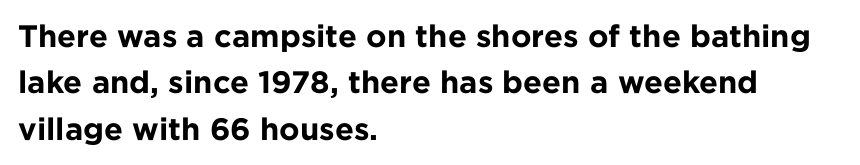
Q: Is the text bold? A: Yes.
Q: Is the text italic (slanted)? A: No, it is upright.
Q: Is the typeface a serif or a sans-serif typeface? A: Sans-serif.
Q: Is the text underlined? A: No.
Q: How is the paragraph aligned? A: Left-aligned.
Q: Is the spacing between letters normal or unusually wide? A: Normal.
Q: Is the spacing between lines tight, normal or loose? A: Normal.
Q: Width (condensed, normal, or wide)? A: Normal.
Q: Stroke contrast? A: Low.
Q: x-height? A: Medium.
Q: Monospaced? A: No.
